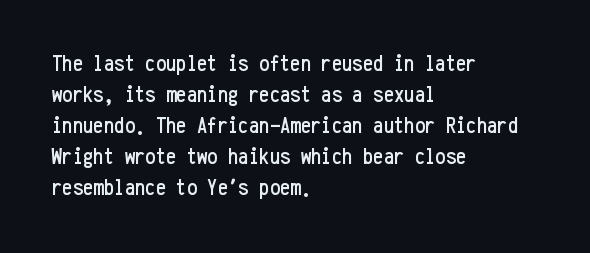
{"italic": "no", "underline": "no", "align": "left", "line_spacing": "normal", "line_spacing_ratio": 1.35, "letter_spacing": "normal", "letter_spacing_em": 0.0, "glyph_px": 23}
